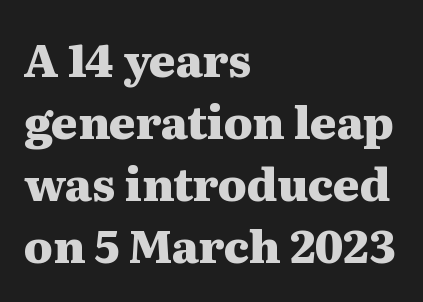
{"serif": "yes", "italic": "no", "bold": "yes", "weight": "heavy", "width": "wide", "stroke_contrast": "medium", "x_height": "medium", "monospaced": "no", "underline": "no", "align": "left", "line_spacing": "normal", "line_spacing_ratio": 1.38, "letter_spacing": "normal", "letter_spacing_em": 0.0, "glyph_px": 45}
